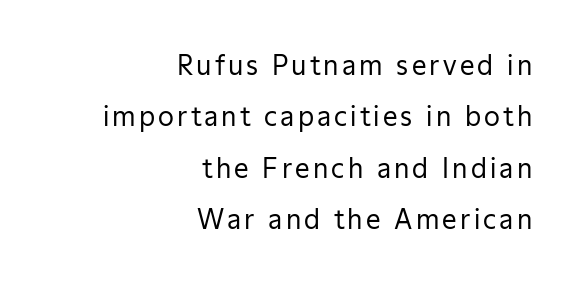
The image shows 26 px text type, upright; set right-aligned, loose line spacing (1.98x), not underlined.
